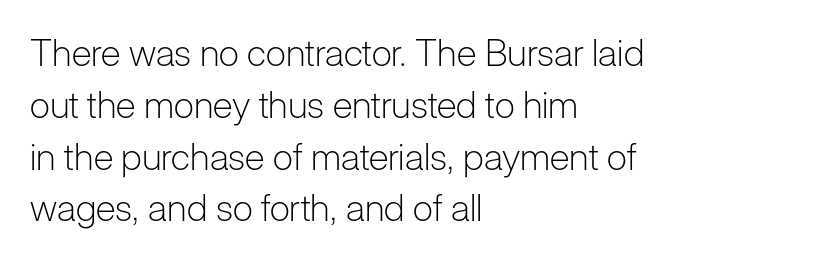
Q: Is the text bold? A: No.
Q: Is the text italic (slanted)? A: No, it is upright.
Q: Is the typeface a serif or a sans-serif typeface? A: Sans-serif.
Q: Is the text underlined? A: No.
Q: How is the paragraph aligned? A: Left-aligned.
Q: Is the spacing between letters normal or unusually wide? A: Normal.
Q: Is the spacing between lines tight, normal or loose? A: Normal.
Q: Width (condensed, normal, or wide)? A: Normal.
Q: Stroke contrast? A: Low.
Q: x-height? A: Medium.
Q: Monospaced? A: No.
